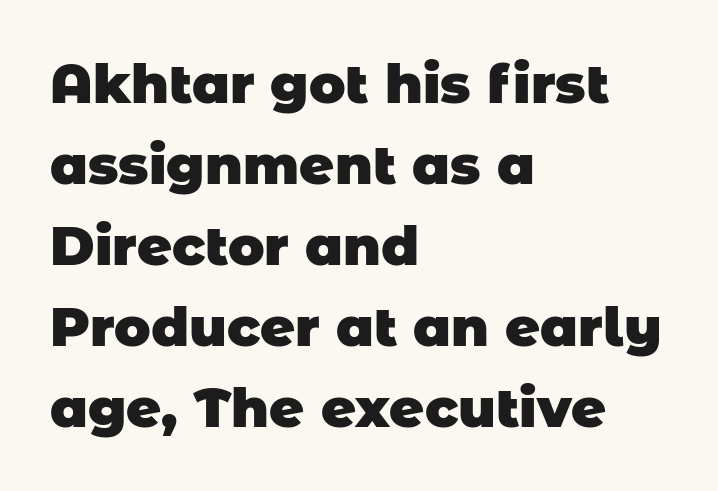
Letterform terminals end flat and unadorned throughout the passage. Each glyph is drawn with heavy, bold strokes. Which margin do the lines hug? The left one — the right edge is uneven. Plain, unruled lines of type. Rows of type keep a routine distance in the vertical direction.
